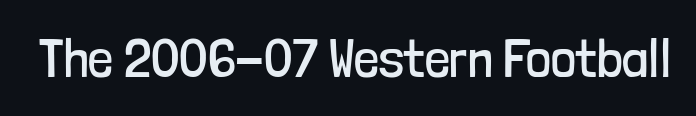
Unlike a traditional serif, this face leaves its strokes unadorned. Short note: letters normally spaced. Think of a printed novel: that variable character pitch is what you see here. Is the stroke heavy? The answer is a plain regular-or-lighter. You can tell it's not italic because the verticals are truly vertical. The foot of each line stays bare and open.
